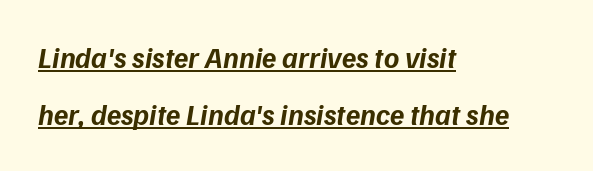
A student would call this left alignment; a typographer would say flush left, rag right. Observe the ordinary spacing: letters are neighbours, not strangers. Character widths vary here, with narrow letters taking less room than wide ones. Like a heading marked for emphasis, these lines bear an underscore.
